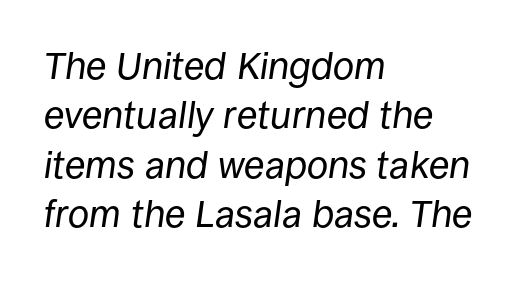
What stands out about the letter spacing? Nothing — it is the standard amount. Vertical spacing — default. The typesetting does not lean heavy: it is not bold. Characters are canted at an angle relative to the baseline's perpendicular. Beneath every word, the page is bare. Think of a printed novel: that variable character pitch is what you see here.
